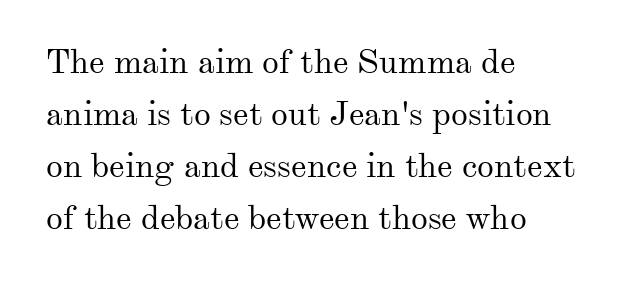
The image shows 34 px regular-weight serif type, upright; set left-aligned, normal line spacing (1.53x), normal letter spacing, not underlined; medium stroke contrast and a small x-height.
